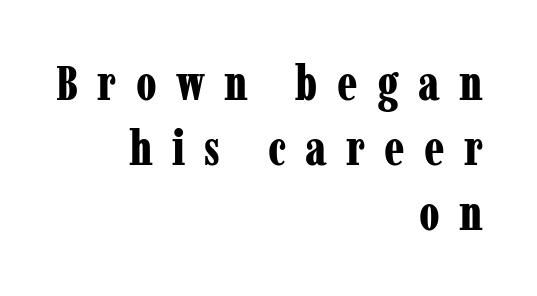
The image shows 48 px bold, condensed serif type, upright; set right-aligned, normal line spacing (1.35x), unusually wide letter spacing (+0.4 em), not underlined; low stroke contrast and a medium x-height.
